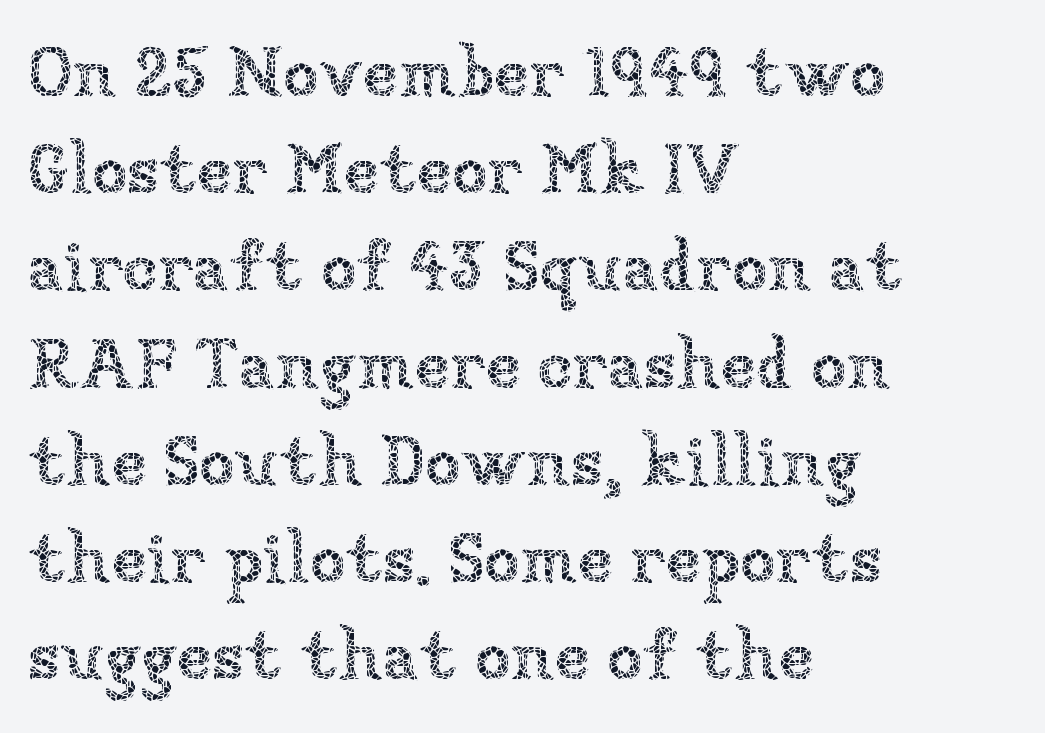
The image shows 72 px thin type, upright; set left-aligned, normal line spacing (1.35x), normal letter spacing, not underlined; low stroke contrast and a medium x-height.
